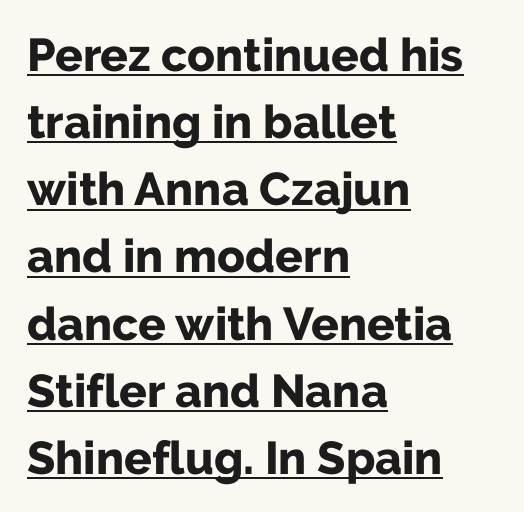
Think of a printed novel: that variable character pitch is what you see here. In terms of letterspacing, this is plain default setting. Posture: vertical. As a designer I'd log this as weight 700, bold. Decoration check: the copy is underlined.
